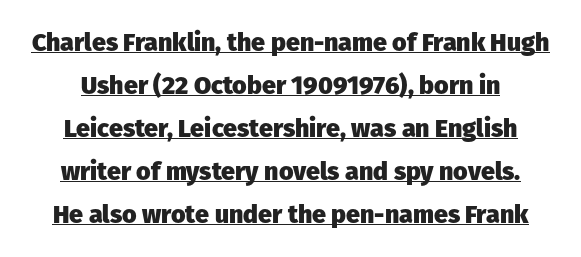
Q: Is the text bold? A: Yes.
Q: Is the text italic (slanted)? A: No, it is upright.
Q: Is the text underlined? A: Yes.
Q: Is the spacing between letters normal or unusually wide? A: Normal.
